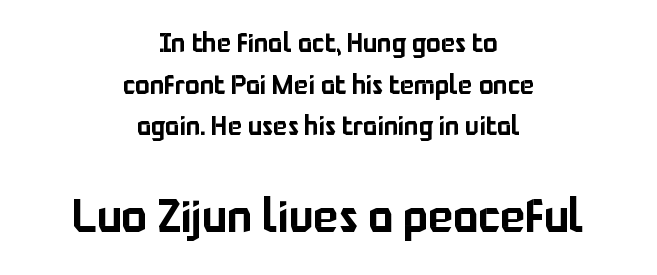
The glyphs are unaccompanied by any horizontal stroke below them. You get the small type first, then a jump to larger type. Rows of type keep a routine distance in the vertical direction. When letters stand straight like this, we call the style roman or upright.
